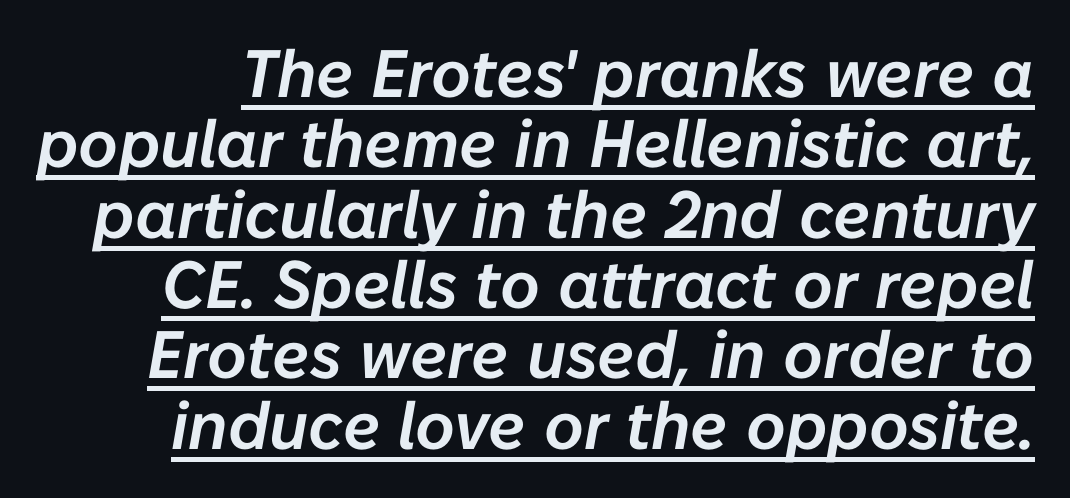
{"italic": "yes", "lean": "right", "slant_degrees": 10, "width": "normal", "stroke_contrast": "low", "x_height": "medium", "monospaced": "no", "underline": "yes", "line_spacing": "tight", "line_spacing_ratio": 1.05, "letter_spacing": "normal", "letter_spacing_em": 0.0, "glyph_px": 67}
